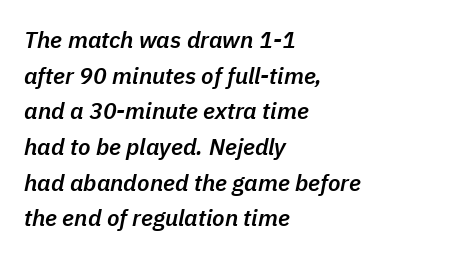
The image shows 23 px text type, italic (leaning right); set left-aligned, normal line spacing (1.55x), normal letter spacing, not underlined.
